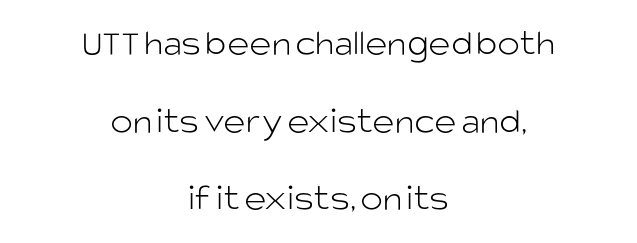
Q: Is the text bold? A: No.
Q: Is the text italic (slanted)? A: No, it is upright.
Q: Is the typeface a serif or a sans-serif typeface? A: Sans-serif.
Q: Is the text underlined? A: No.
Q: How is the paragraph aligned? A: Centered.
Q: Is the spacing between letters normal or unusually wide? A: Normal.
Q: Is the spacing between lines tight, normal or loose? A: Loose.
Q: Width (condensed, normal, or wide)? A: Normal.
Q: Stroke contrast? A: Low.
Q: x-height? A: Large.
Q: Monospaced? A: No.
